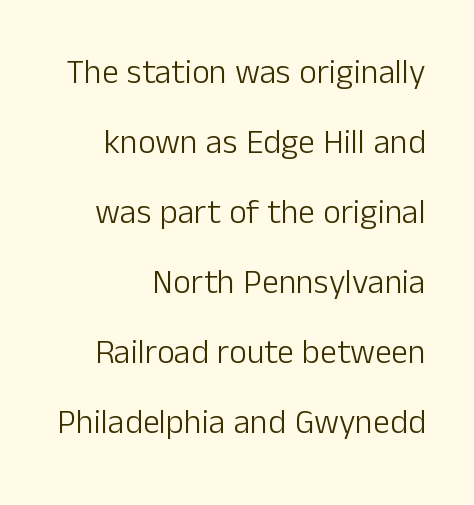
Q: Is the text bold? A: No.
Q: Is the text italic (slanted)? A: No, it is upright.
Q: Is the typeface a serif or a sans-serif typeface? A: Sans-serif.
Q: Is the text underlined? A: No.
Q: How is the paragraph aligned? A: Right-aligned.
Q: Is the spacing between letters normal or unusually wide? A: Normal.
Q: Is the spacing between lines tight, normal or loose? A: Loose.
Q: Width (condensed, normal, or wide)? A: Normal.
Q: Stroke contrast? A: Low.
Q: x-height? A: Medium.
Q: Monospaced? A: No.
